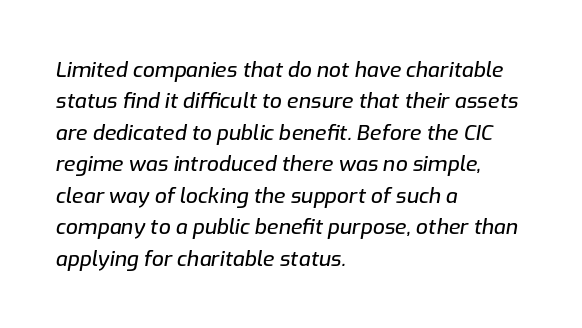
Quick note: underline off. Italic: yes, the glyphs are oblique. Observe the ordinary spacing: letters are neighbours, not strangers. Notice how the passage keeps a crisp vertical edge on the left only. The space between consecutive lines is moderate.
